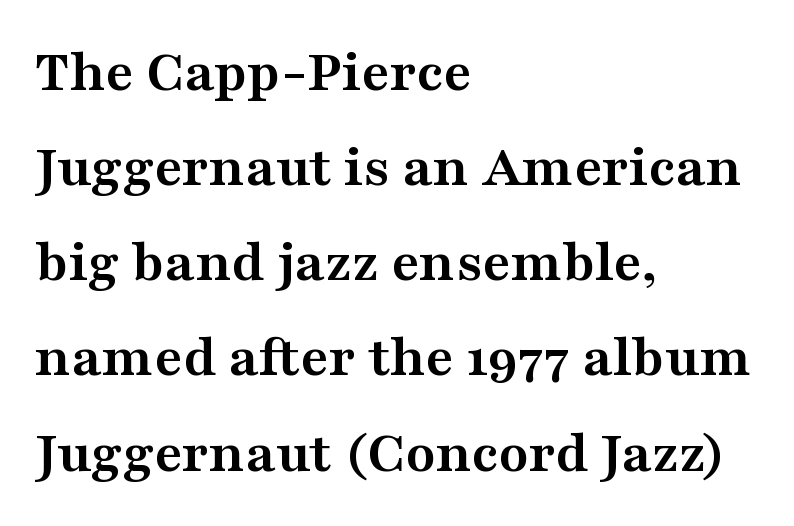
Q: Is the text bold? A: Yes.
Q: Is the text italic (slanted)? A: No, it is upright.
Q: Is the typeface a serif or a sans-serif typeface? A: Serif.
Q: Is the text underlined? A: No.
Q: How is the paragraph aligned? A: Left-aligned.
Q: Is the spacing between letters normal or unusually wide? A: Normal.
Q: Is the spacing between lines tight, normal or loose? A: Normal.
Q: Width (condensed, normal, or wide)? A: Wide.
Q: Stroke contrast? A: Medium.
Q: x-height? A: Medium.
Q: Monospaced? A: No.
